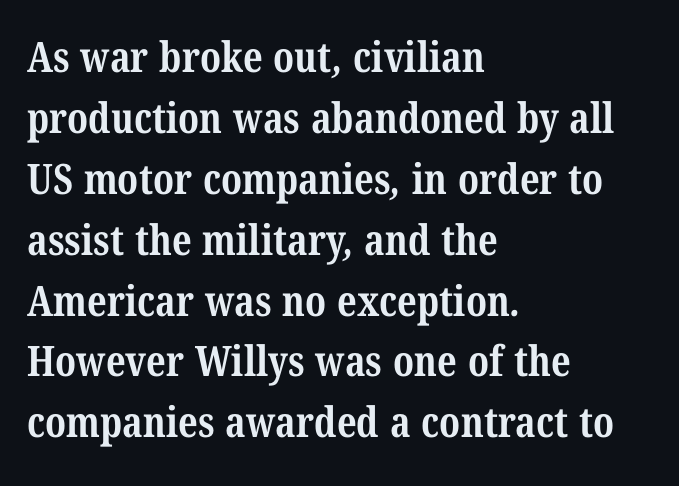
Nothing unusual about the tracking: characters are spaced as the font intends. Does the copy run flush right? No — it runs flush left. Strong, thick strokes mark this as bold type. Character widths vary here, with narrow letters taking less room than wide ones.
